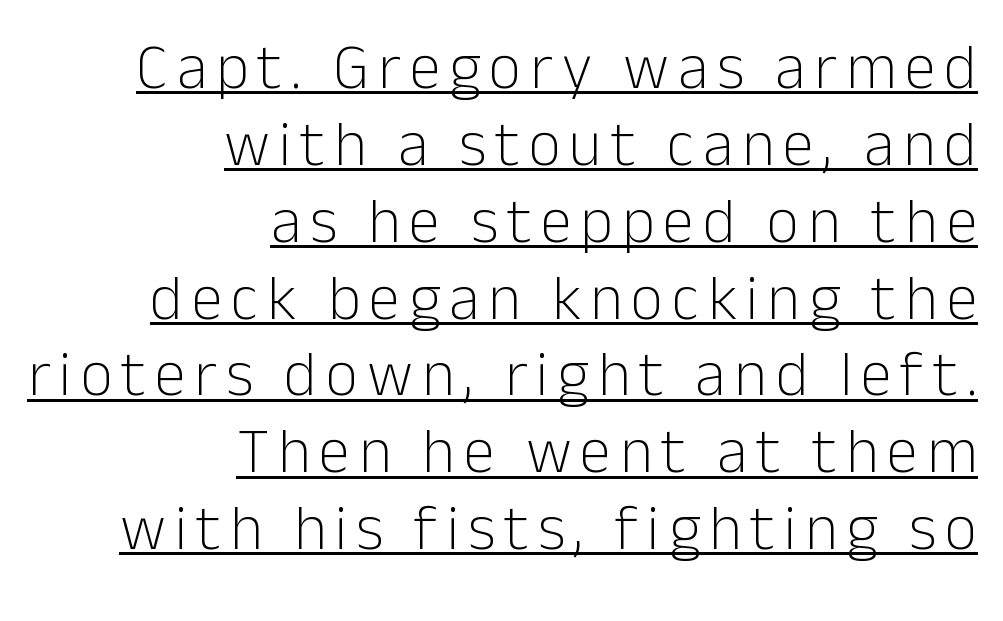
This is the regular roman posture of the typeface. Underlining? Definitely there. The rag falls on the left side of this text block. The text was rendered using a sans face with plain stroke endings.
